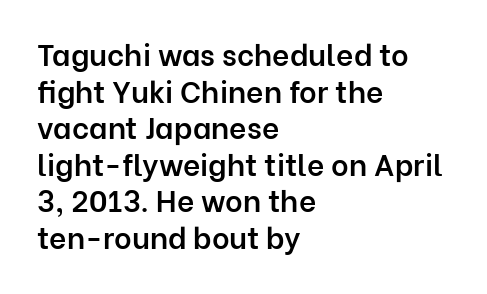
Q: Is the text bold? A: Semi-bold.
Q: Is the text italic (slanted)? A: No, it is upright.
Q: Is the typeface a serif or a sans-serif typeface? A: Sans-serif.
Q: Is the text underlined? A: No.
Q: How is the paragraph aligned? A: Left-aligned.
Q: Is the spacing between letters normal or unusually wide? A: Normal.
Q: Width (condensed, normal, or wide)? A: Normal.
Q: Stroke contrast? A: Low.
Q: x-height? A: Medium.
Q: Monospaced? A: No.
